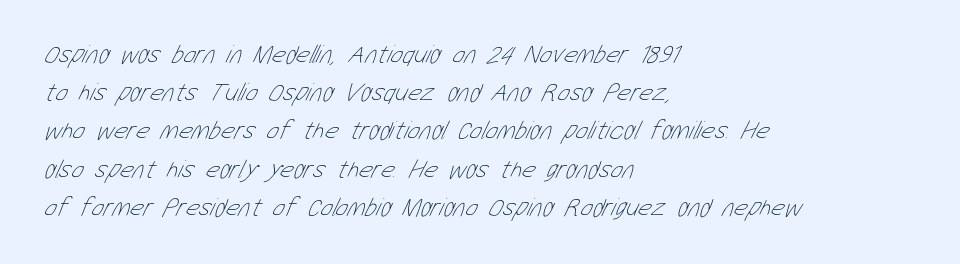
Unmarked baselines from the first word to the last. Each word holds together tightly as a unit, with standard inter-letter gaps. What's the leading like? Ordinary, nothing unusual. Unbolded letterforms with no extra heft.
